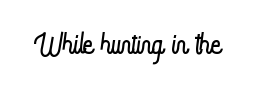
Here the glyphs are tracked normally, forming tight word shapes. Varying glyph widths throughout — classic text-font behaviour. The foot of each line stays bare and open. Weight: in the light-to-regular range.
